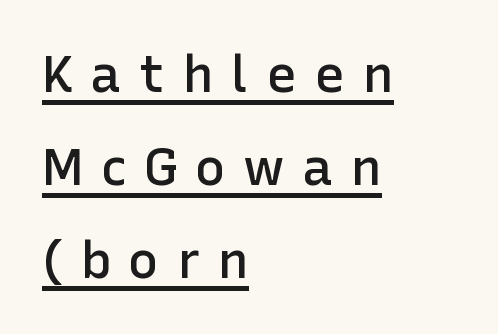
{"serif": "no", "italic": "no", "bold": "semi", "weight": "semibold", "width": "normal", "stroke_contrast": "low", "x_height": "medium", "monospaced": "no", "underline": "yes", "align": "left", "line_spacing_ratio": 1.79, "letter_spacing": "wide", "letter_spacing_em": 0.33, "glyph_px": 52}
